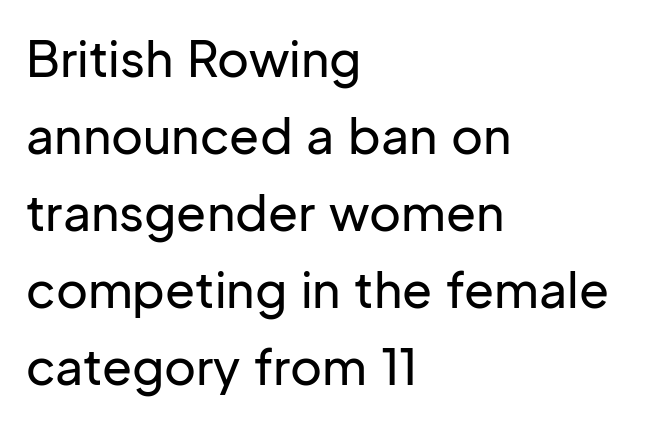
Q: Is the text italic (slanted)? A: No, it is upright.
Q: Is the typeface a serif or a sans-serif typeface? A: Sans-serif.
Q: Is the text underlined? A: No.
Q: How is the paragraph aligned? A: Left-aligned.
Q: Is the spacing between letters normal or unusually wide? A: Normal.
Q: Is the spacing between lines tight, normal or loose? A: Normal.
Q: Width (condensed, normal, or wide)? A: Normal.
Q: Stroke contrast? A: Low.
Q: x-height? A: Medium.
Q: Monospaced? A: No.
